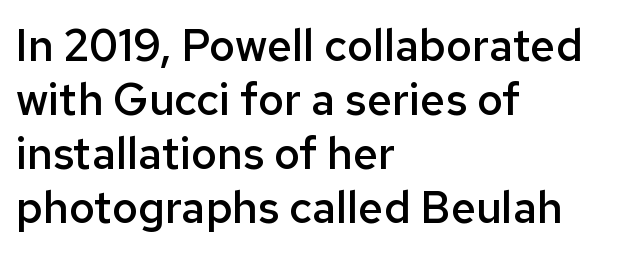
This sample uses plain, unmodified letter spacing. Weight check: semibold — heavier than regular, not quite bold. Words float on clear page, feet unadorned. If you drew a ruler down the left edge, every line would touch it. You can tell from the bare stems that sans-serif type was used. The lettering stays uniformly vertical, giving the passage a roman look.
